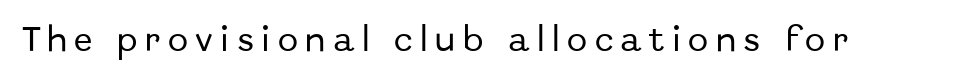
The image shows 27 px text type, upright; set unusually wide letter spacing (+0.28 em), not underlined.
